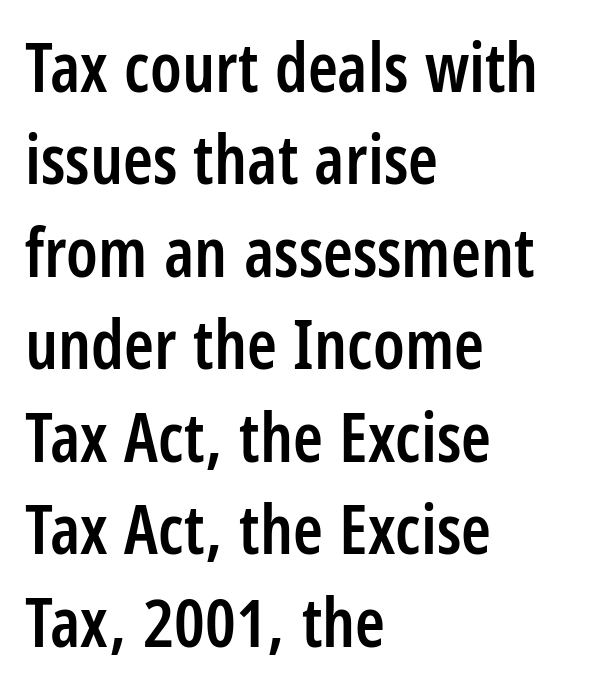
Q: Is the text bold? A: Semi-bold.
Q: Is the text italic (slanted)? A: No, it is upright.
Q: Is the typeface a serif or a sans-serif typeface? A: Sans-serif.
Q: Is the text underlined? A: No.
Q: How is the paragraph aligned? A: Left-aligned.
Q: Is the spacing between letters normal or unusually wide? A: Normal.
Q: Is the spacing between lines tight, normal or loose? A: Normal.
Q: Width (condensed, normal, or wide)? A: Condensed.
Q: Stroke contrast? A: Low.
Q: x-height? A: Large.
Q: Monospaced? A: No.
